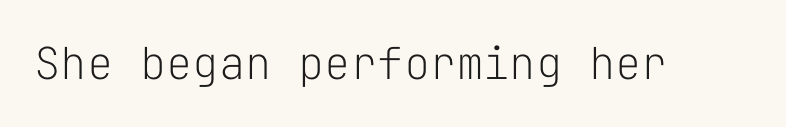
The image shows 44 px light sans-serif type, upright, monospaced; set normal letter spacing, not underlined; low stroke contrast and a medium x-height.
